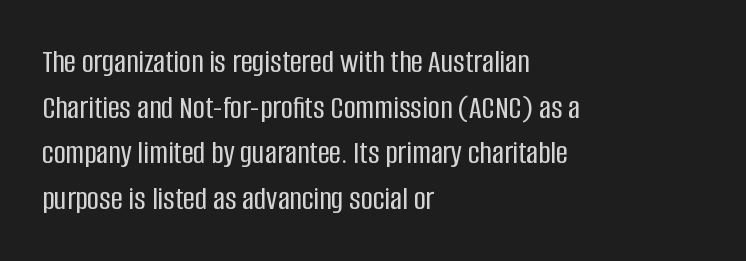
The image shows 33 px condensed sans-serif type, upright; set left-aligned, normal line spacing (1.38x), normal letter spacing, not underlined; low stroke contrast and a large x-height.
